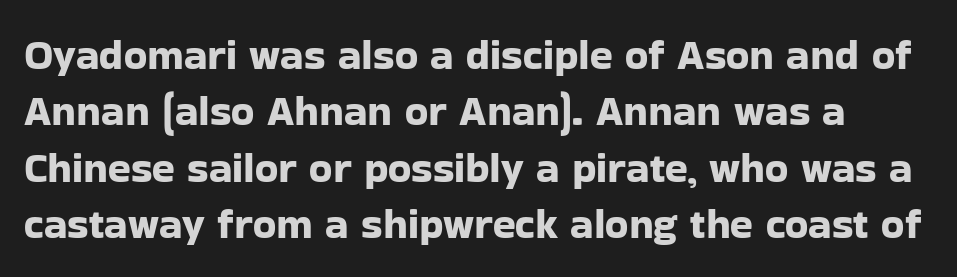
The image shows 42 px sans-serif type, upright; set normal line spacing (1.34x), normal letter spacing, not underlined; low stroke contrast and a medium x-height.
